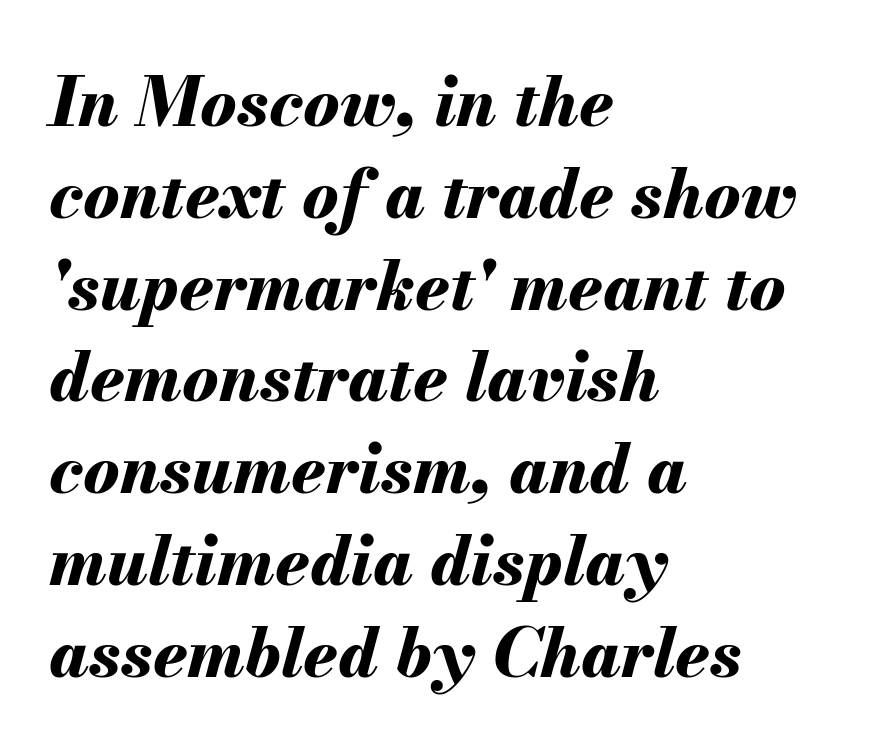
{"italic": "yes", "lean": "right", "slant_degrees": 13, "bold": "yes", "weight": "bold", "width": "normal", "stroke_contrast": "medium", "x_height": "small", "monospaced": "no", "underline": "no", "align": "left", "line_spacing": "normal", "line_spacing_ratio": 1.35, "letter_spacing": "normal", "letter_spacing_em": 0.0, "glyph_px": 68}
